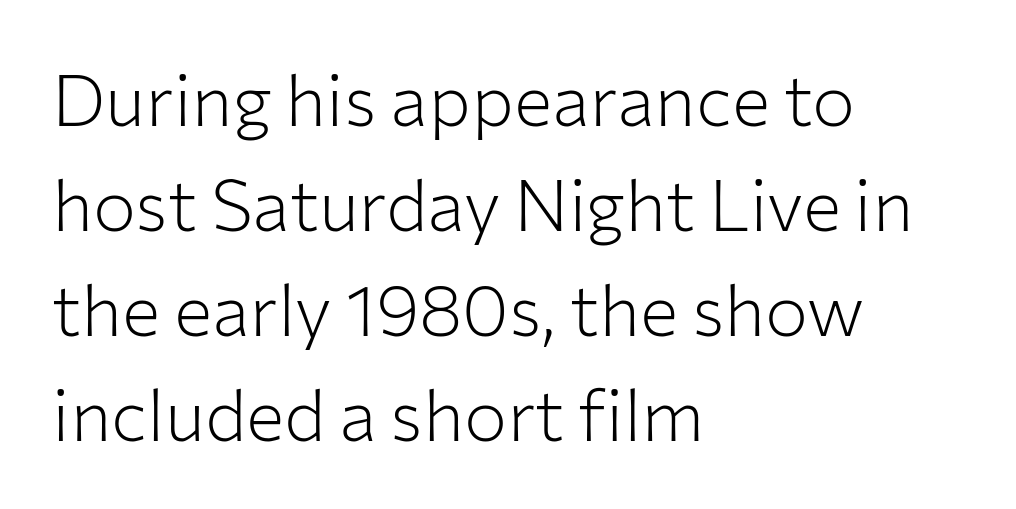
The image shows 72 px light sans-serif type, upright; set left-aligned, normal line spacing (1.46x), normal letter spacing, not underlined; low stroke contrast and a medium x-height.
